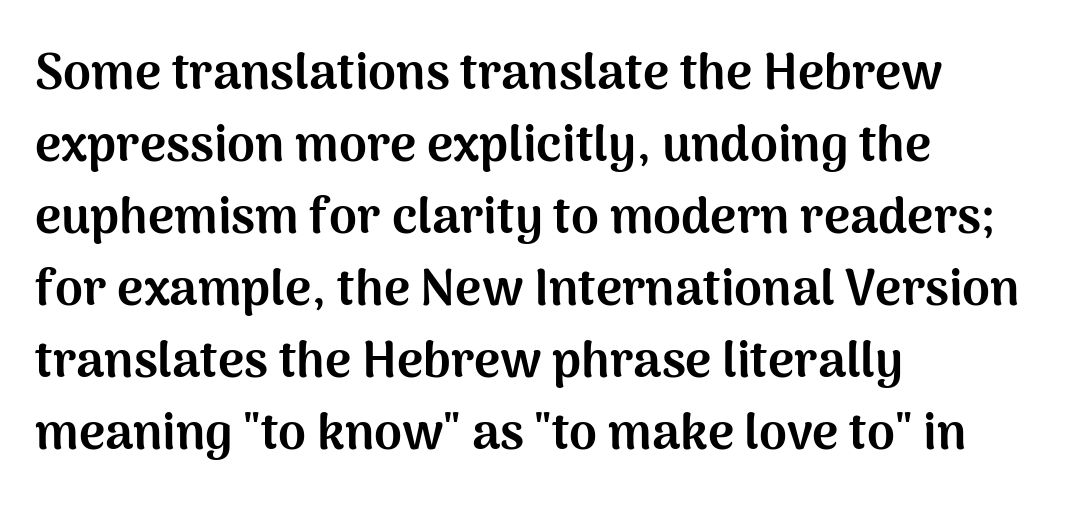
{"serif": "no", "italic": "no", "bold": "yes", "weight": "bold", "width": "normal", "stroke_contrast": "medium", "x_height": "medium", "monospaced": "no", "underline": "no", "align": "left", "line_spacing": "normal", "line_spacing_ratio": 1.44, "letter_spacing": "normal", "letter_spacing_em": 0.0, "glyph_px": 50}
